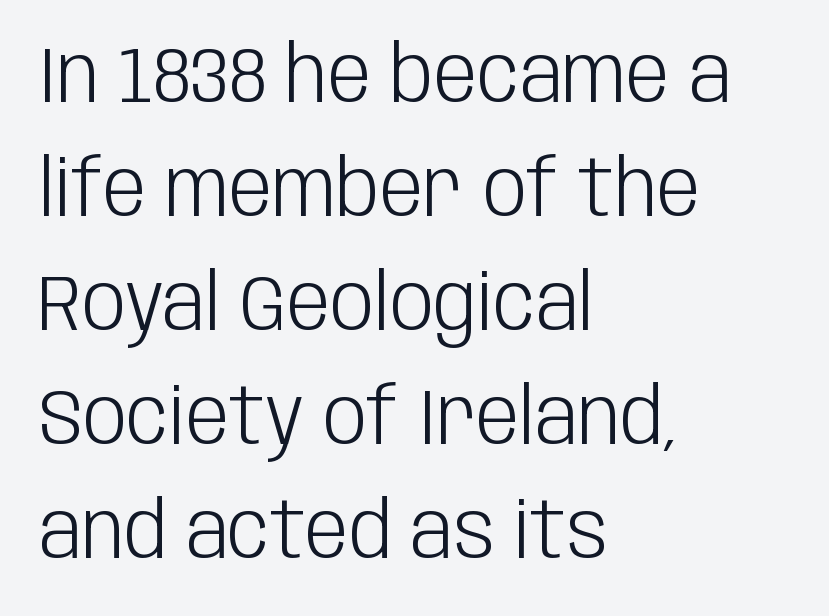
Observe the ordinary spacing: letters are neighbours, not strangers. Is this a fixed-width face? No — the glyphs have proportional, varying widths. The lines are quadded left. Think standard paragraph weight, or any step lighter than that. The rendering shows plain stroke endings on the letterforms — a sans-serif design.
